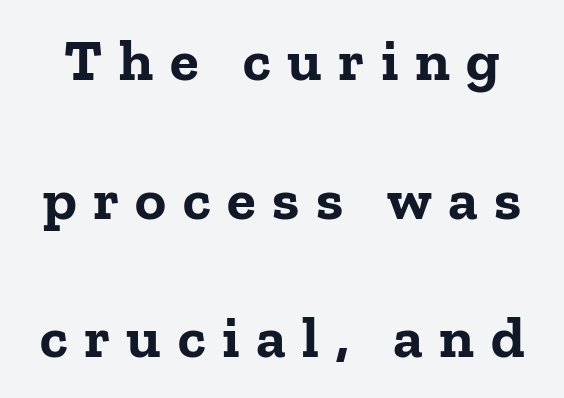
Decoration check: the copy has no underline. Nope, not italic — everything's standing straight. Yep, those are serifs on the letters. This is heavy type, rendered in bold.
